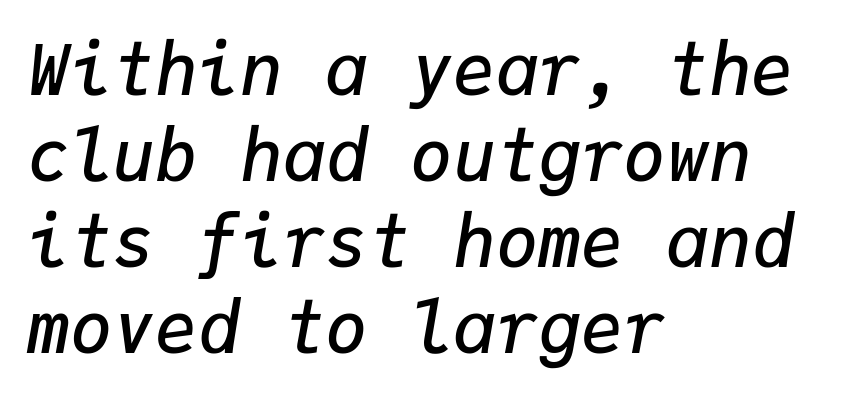
{"italic": "yes", "lean": "right", "slant_degrees": 9, "bold": "semi", "weight": "semibold", "width": "normal", "stroke_contrast": "low", "x_height": "medium", "monospaced": "yes", "underline": "no", "align": "left", "line_spacing_ratio": 1.21, "letter_spacing": "normal", "letter_spacing_em": 0.0, "glyph_px": 71}
